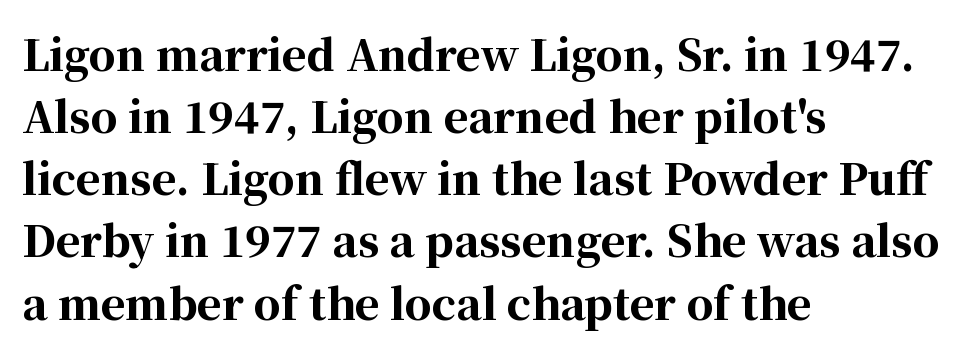
The image shows 42 px bold serif type, upright; set left-aligned, normal line spacing (1.48x), normal letter spacing, not underlined; high stroke contrast and a medium x-height.
